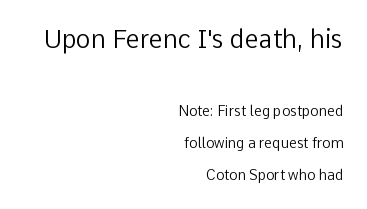
Q: Is the text bold? A: No.
Q: Is the text italic (slanted)? A: No, it is upright.
Q: Is the text underlined? A: No.
Q: How is the paragraph aligned? A: Right-aligned.
Q: Is the spacing between letters normal or unusually wide? A: Normal.
Q: Is the spacing between lines tight, normal or loose? A: Loose.
Q: Which block of text is set in a larger size, the first (top) or the second (bottom)? A: The first (top) one.
